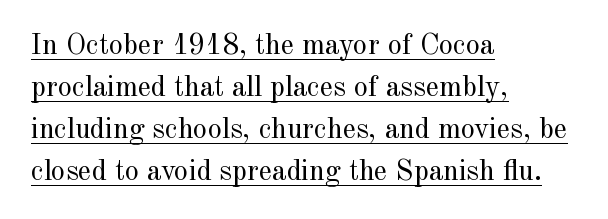
The image shows 29 px regular-weight serif type, upright; set left-aligned, normal line spacing (1.45x), normal letter spacing, underlined; a small x-height.
